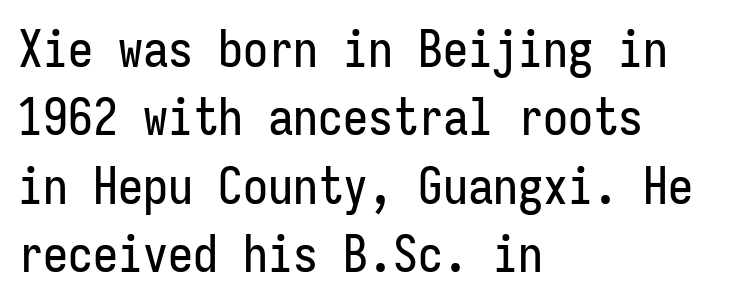
{"serif": "no", "italic": "no", "width": "condensed", "stroke_contrast": "low", "x_height": "medium", "monospaced": "yes", "underline": "no", "align": "left", "line_spacing": "normal", "line_spacing_ratio": 1.37, "letter_spacing": "normal", "letter_spacing_em": 0.0, "glyph_px": 50}
